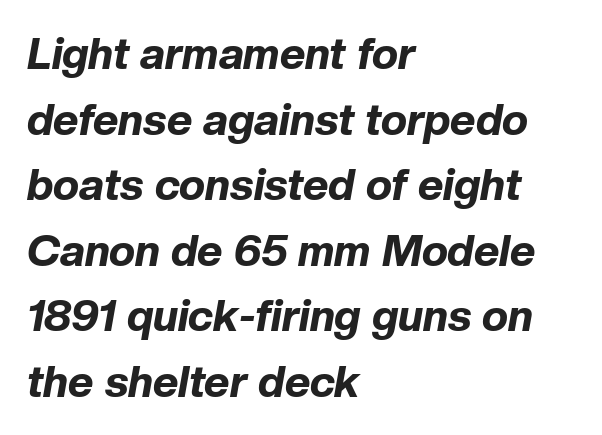
{"italic": "yes", "lean": "right", "slant_degrees": 10, "bold": "yes", "weight": "bold", "width": "normal", "stroke_contrast": "low", "x_height": "medium", "monospaced": "no", "underline": "no", "align": "left", "line_spacing": "normal", "line_spacing_ratio": 1.49, "letter_spacing": "normal", "letter_spacing_em": 0.0, "glyph_px": 44}
